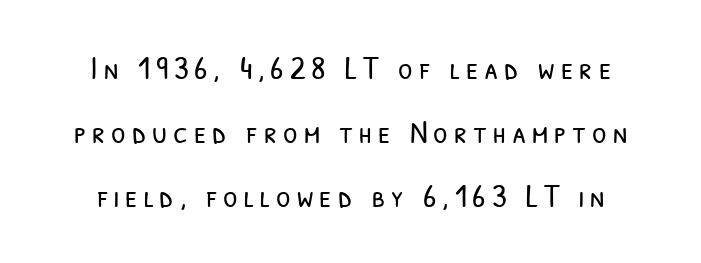
Q: Is the text bold? A: No.
Q: Is the typeface a serif or a sans-serif typeface? A: Sans-serif.
Q: Is the text underlined? A: No.
Q: Is the spacing between lines tight, normal or loose? A: Loose.
Q: Width (condensed, normal, or wide)? A: Condensed.
Q: Stroke contrast? A: Low.
Q: x-height? A: Medium.
Q: Monospaced? A: No.
